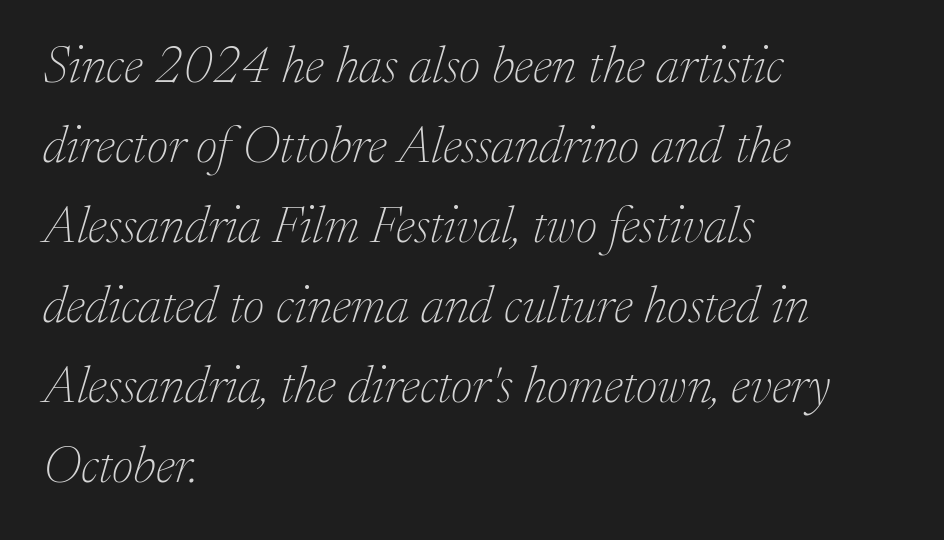
{"serif": "yes", "italic": "yes", "lean": "right", "slant_degrees": 17, "bold": "no", "weight": "thin", "width": "normal", "stroke_contrast": "low", "x_height": "medium", "monospaced": "no", "underline": "no", "align": "left", "line_spacing": "normal", "line_spacing_ratio": 1.54, "letter_spacing": "normal", "letter_spacing_em": 0.0, "glyph_px": 52}
